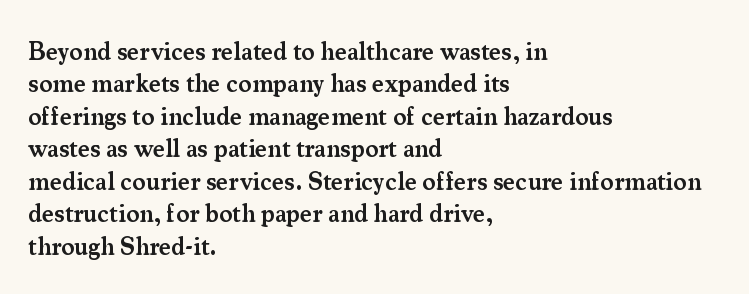
The type is set solid horizontally, with unmodified tracking. Check the space under the baseline: it is left empty. In terms of weight, the rendering is demibold, just under bold. This is the regular roman posture of the typeface.
